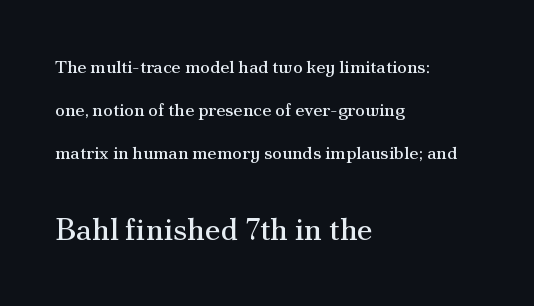
Q: Is the text bold? A: No.
Q: Is the text italic (slanted)? A: No, it is upright.
Q: Is the typeface a serif or a sans-serif typeface? A: Serif.
Q: Is the text underlined? A: No.
Q: How is the paragraph aligned? A: Left-aligned.
Q: Is the spacing between letters normal or unusually wide? A: Normal.
Q: Is the spacing between lines tight, normal or loose? A: Loose.
Q: Which block of text is set in a larger size, the first (top) or the second (bottom)? A: The second (bottom) one.
Q: Width (condensed, normal, or wide)? A: Normal.
Q: Stroke contrast? A: Medium.
Q: x-height? A: Small.
Q: Monospaced? A: No.
